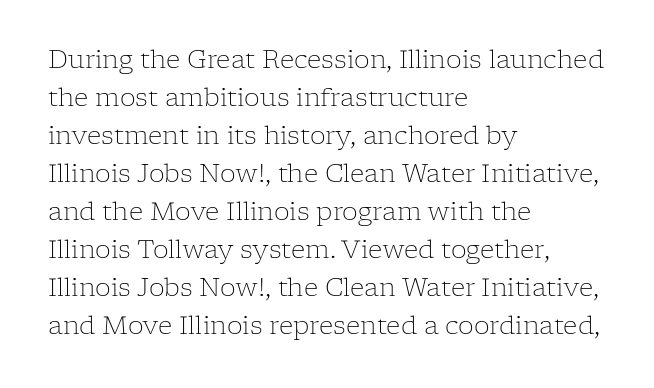
Q: Is the text bold? A: No.
Q: Is the text italic (slanted)? A: No, it is upright.
Q: Is the text underlined? A: No.
Q: How is the paragraph aligned? A: Left-aligned.
Q: Is the spacing between letters normal or unusually wide? A: Normal.
Q: Is the spacing between lines tight, normal or loose? A: Normal.
